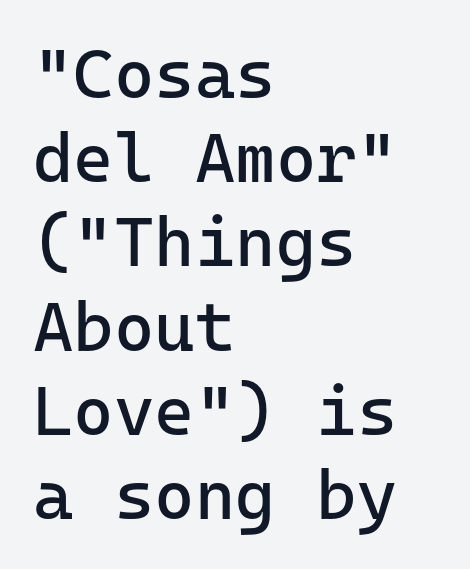
{"serif": "no", "italic": "no", "bold": "no", "weight": "regular", "width": "normal", "stroke_contrast": "low", "x_height": "medium", "monospaced": "yes", "underline": "no", "align": "left", "line_spacing_ratio": 1.22, "letter_spacing": "normal", "letter_spacing_em": 0.0, "glyph_px": 69}
